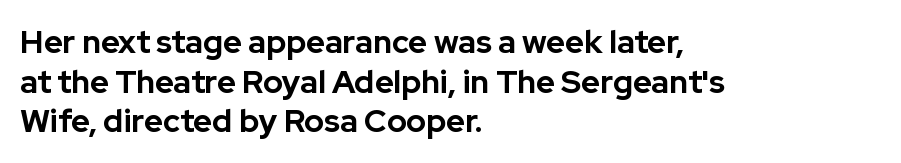
Q: Is the text bold? A: Yes.
Q: Is the text italic (slanted)? A: No, it is upright.
Q: Is the typeface a serif or a sans-serif typeface? A: Sans-serif.
Q: Is the text underlined? A: No.
Q: How is the paragraph aligned? A: Left-aligned.
Q: Is the spacing between letters normal or unusually wide? A: Normal.
Q: Width (condensed, normal, or wide)? A: Normal.
Q: Stroke contrast? A: Low.
Q: x-height? A: Medium.
Q: Monospaced? A: No.
